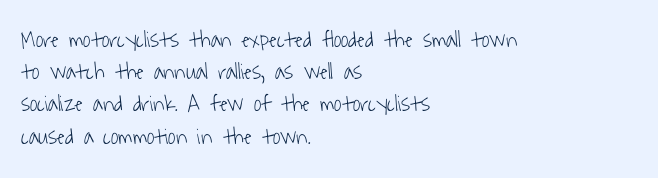
{"bold": "no", "underline": "no", "align": "left", "line_spacing": "normal", "line_spacing_ratio": 1.4, "letter_spacing": "normal", "letter_spacing_em": 0.0, "glyph_px": 23}
